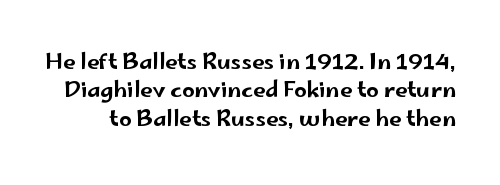
The image shows 22 px text type, upright; set normal line spacing (1.29x), normal letter spacing, not underlined.
